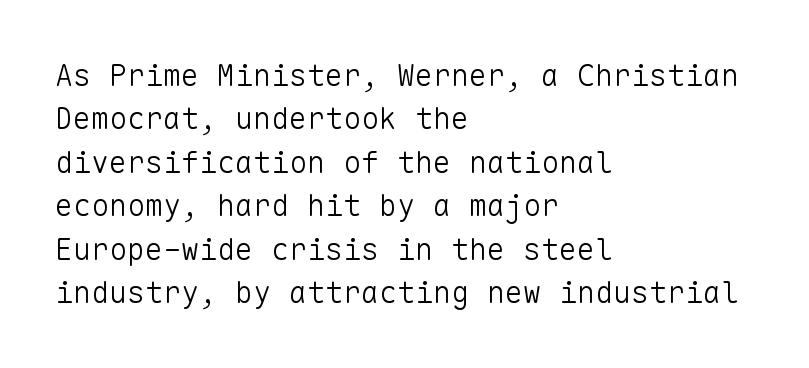
{"serif": "no", "italic": "no", "bold": "no", "weight": "light", "width": "normal", "stroke_contrast": "low", "x_height": "medium", "monospaced": "yes", "underline": "no", "align": "left", "line_spacing": "normal", "line_spacing_ratio": 1.45, "letter_spacing": "normal", "letter_spacing_em": 0.0, "glyph_px": 30}
